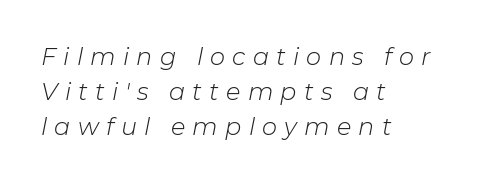
The image shows 24 px text type, italic (leaning right); set left-aligned, normal line spacing (1.46x), unusually wide letter spacing (+0.3 em), not underlined.
